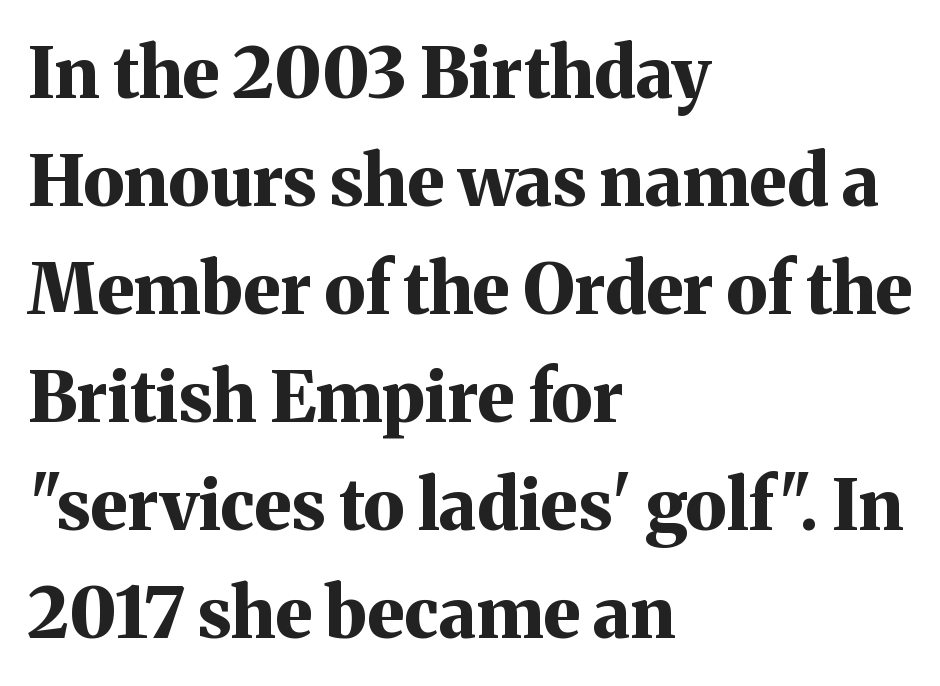
Q: Is the text bold? A: Yes.
Q: Is the text italic (slanted)? A: No, it is upright.
Q: Is the typeface a serif or a sans-serif typeface? A: Serif.
Q: Is the text underlined? A: No.
Q: How is the paragraph aligned? A: Left-aligned.
Q: Is the spacing between letters normal or unusually wide? A: Normal.
Q: Is the spacing between lines tight, normal or loose? A: Normal.
Q: Width (condensed, normal, or wide)? A: Normal.
Q: Stroke contrast? A: Medium.
Q: x-height? A: Medium.
Q: Monospaced? A: No.
